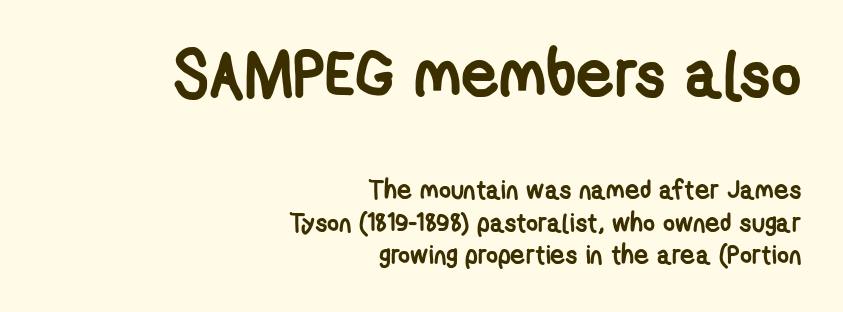
The image shows 66 px semibold, condensed sans-serif type; set right-aligned, normal line spacing (1.25x), normal letter spacing, not underlined; the first (top) block is 2.54x larger; low stroke contrast and a medium x-height.
